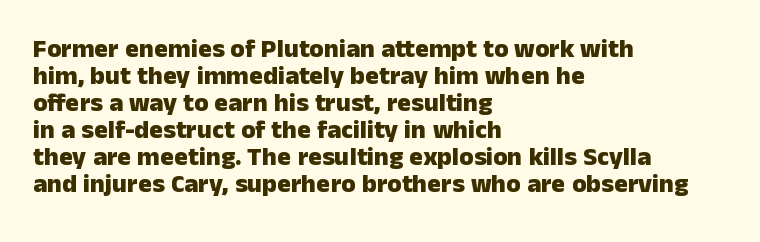
Q: Is the text bold? A: Yes.
Q: Is the text italic (slanted)? A: No, it is upright.
Q: Is the text underlined? A: No.
Q: How is the paragraph aligned? A: Left-aligned.
Q: Is the spacing between letters normal or unusually wide? A: Normal.
Q: Is the spacing between lines tight, normal or loose? A: Tight.
